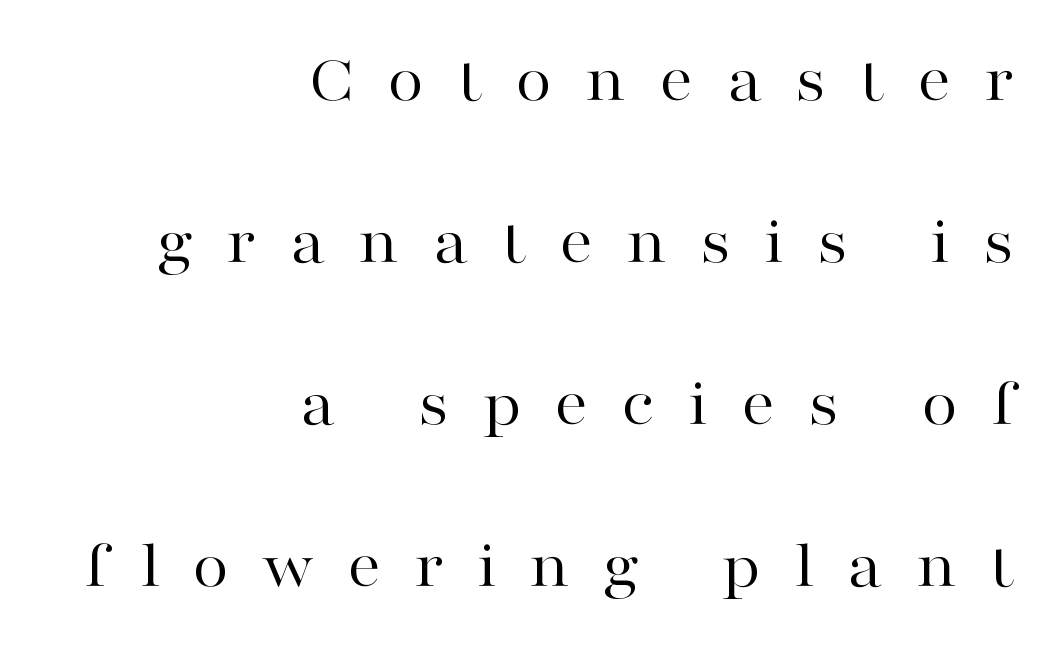
{"serif": "yes", "italic": "no", "bold": "no", "weight": "regular", "width": "wide", "stroke_contrast": "high", "x_height": "medium", "monospaced": "no", "underline": "no", "align": "right", "line_spacing": "loose", "line_spacing_ratio": 2.42, "letter_spacing": "wide", "letter_spacing_em": 0.49, "glyph_px": 67}
